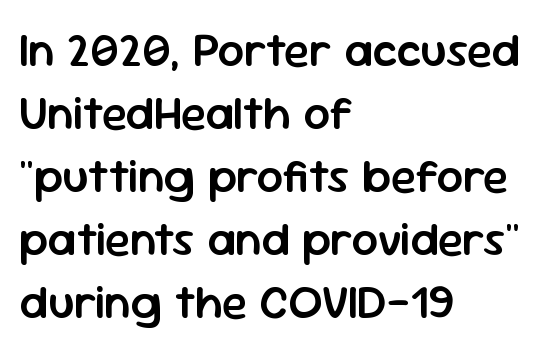
The image shows 47 px semibold sans-serif type, upright; set left-aligned, normal line spacing (1.34x), normal letter spacing, not underlined; low stroke contrast and a medium x-height.
